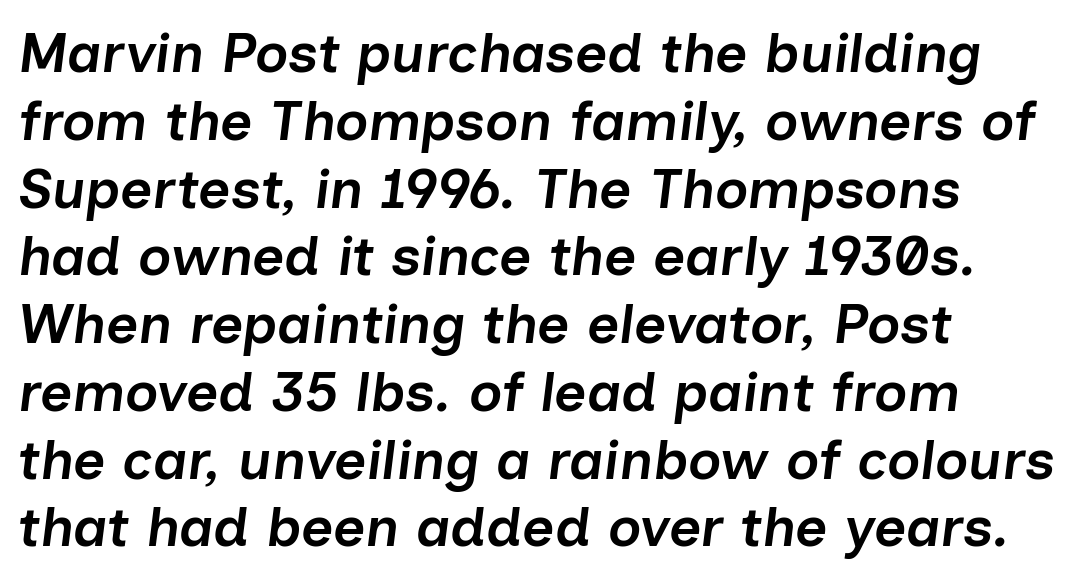
{"italic": "yes", "lean": "right", "slant_degrees": 7, "bold": "semi", "weight": "semibold", "width": "normal", "stroke_contrast": "low", "x_height": "medium", "monospaced": "no", "underline": "no", "align": "left", "line_spacing_ratio": 1.21, "letter_spacing": "normal", "letter_spacing_em": 0.0, "glyph_px": 56}
